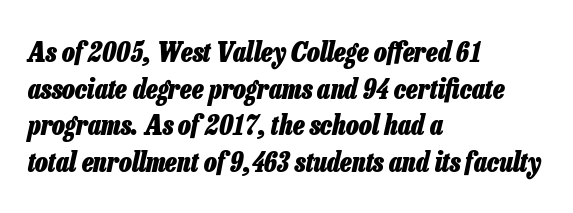
{"italic": "yes", "lean": "right", "slant_degrees": 13, "bold": "yes", "underline": "no", "align": "left", "line_spacing": "normal", "line_spacing_ratio": 1.36, "letter_spacing": "normal", "letter_spacing_em": 0.0, "glyph_px": 27}
